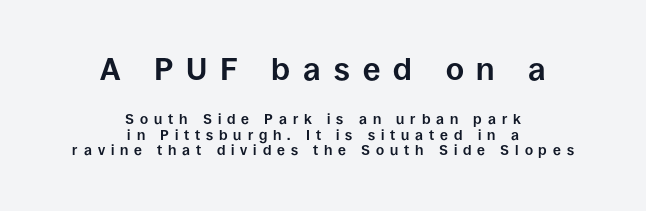
The image shows 31 px bold sans-serif type, upright; set centered, tight line spacing (1.13x), unusually wide letter spacing (+0.42 em), not underlined; the first (top) block is 2.21x larger; low stroke contrast and a large x-height.
